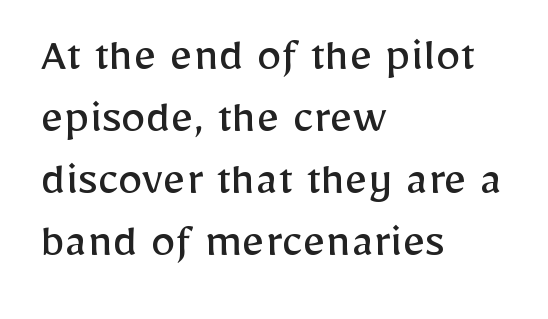
The image shows 50 px regular-weight sans-serif type, upright; set left-aligned, line spacing 1.24x, normal letter spacing, not underlined; low stroke contrast and a medium x-height.
